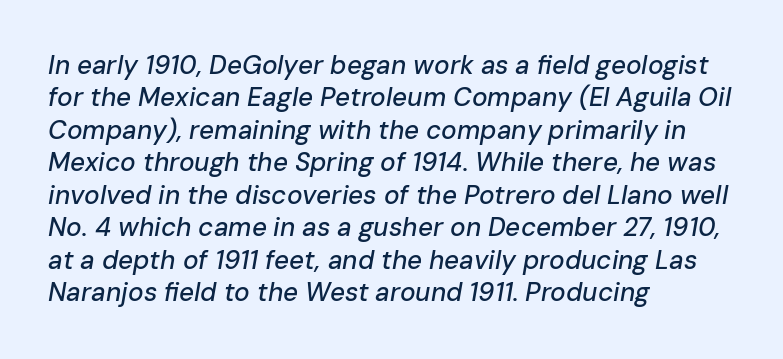
Q: Is the text italic (slanted)? A: Yes, it leans right by about 10 degrees.
Q: Is the text underlined? A: No.
Q: How is the paragraph aligned? A: Left-aligned.
Q: Is the spacing between letters normal or unusually wide? A: Normal.
Q: Is the spacing between lines tight, normal or loose? A: Normal.
